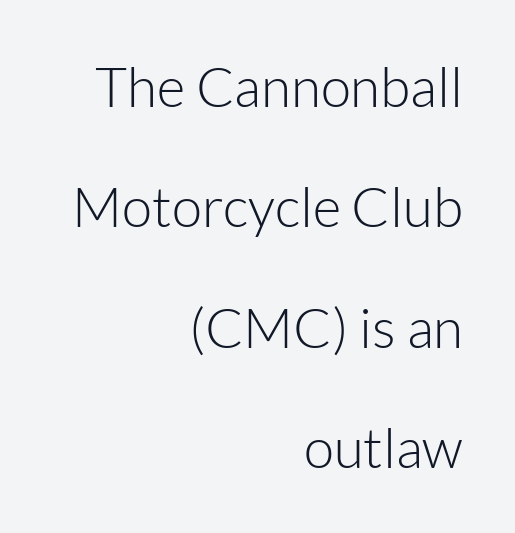
The image shows 55 px light sans-serif type, upright; set right-aligned, loose line spacing (2.19x), normal letter spacing, not underlined; low stroke contrast and a medium x-height.
